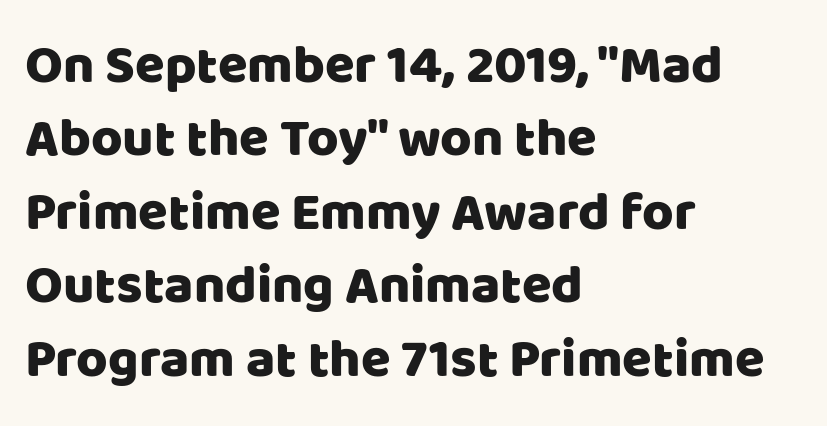
Q: Is the text italic (slanted)? A: No, it is upright.
Q: Is the typeface a serif or a sans-serif typeface? A: Sans-serif.
Q: Is the text underlined? A: No.
Q: How is the paragraph aligned? A: Left-aligned.
Q: Is the spacing between letters normal or unusually wide? A: Normal.
Q: Is the spacing between lines tight, normal or loose? A: Normal.
Q: Width (condensed, normal, or wide)? A: Normal.
Q: Stroke contrast? A: Low.
Q: x-height? A: Large.
Q: Monospaced? A: No.
